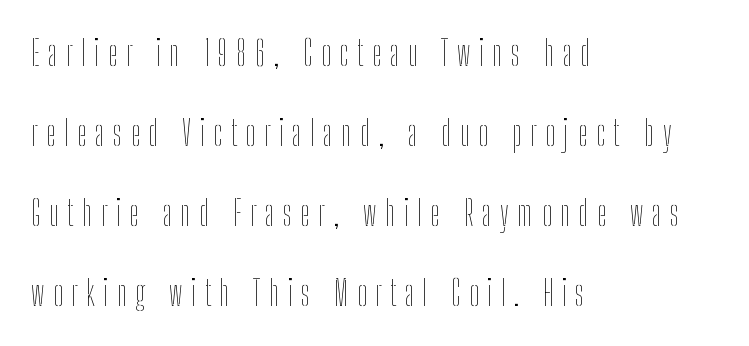
The image shows 35 px thin, condensed type, upright; set left-aligned, loose line spacing (2.29x), unusually wide letter spacing (+0.24 em), not underlined; low stroke contrast and a medium x-height.
